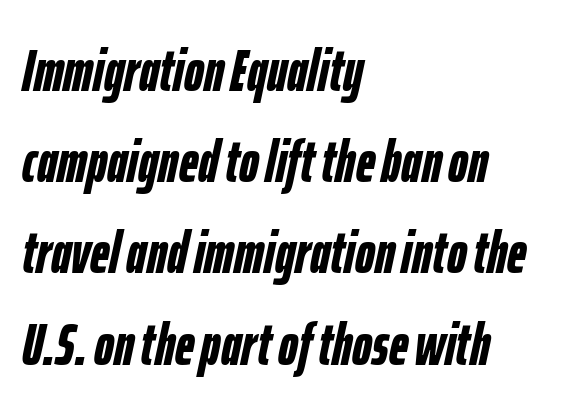
Leading matches the norm, producing a regular column. Just letters on the line, the space beneath them empty. The paragraph has a hard left edge and a soft right edge. Rendered with sloped, italic letterforms.
